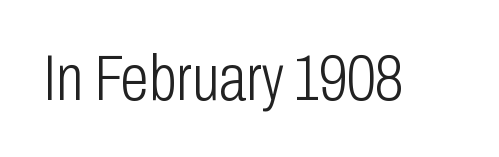
Q: Is the text bold? A: No.
Q: Is the text italic (slanted)? A: No, it is upright.
Q: Is the typeface a serif or a sans-serif typeface? A: Sans-serif.
Q: Is the text underlined? A: No.
Q: Is the spacing between letters normal or unusually wide? A: Normal.
Q: Width (condensed, normal, or wide)? A: Condensed.
Q: Stroke contrast? A: Low.
Q: x-height? A: Medium.
Q: Monospaced? A: No.
